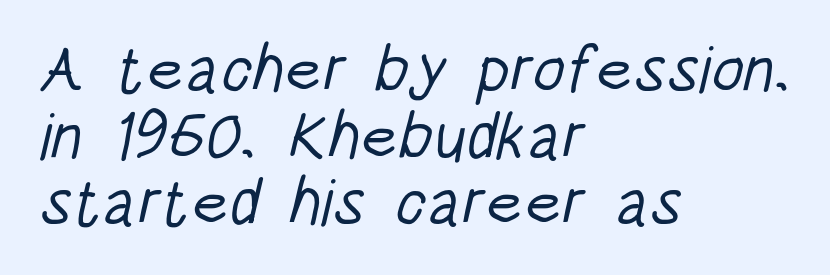
{"serif": "no", "bold": "no", "weight": "light", "width": "condensed", "stroke_contrast": "low", "x_height": "large", "monospaced": "no", "underline": "no", "align": "left", "line_spacing": "tight", "line_spacing_ratio": 1.01, "letter_spacing": "normal", "letter_spacing_em": 0.0, "glyph_px": 66}
